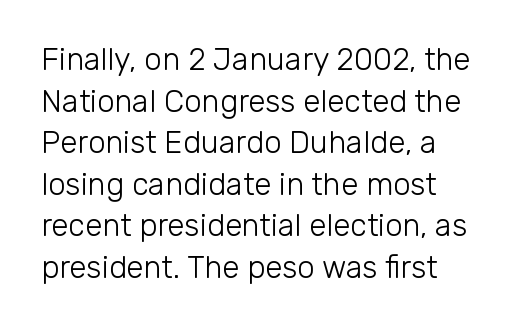
Q: Is the text bold? A: No.
Q: Is the text italic (slanted)? A: No, it is upright.
Q: Is the typeface a serif or a sans-serif typeface? A: Sans-serif.
Q: Is the text underlined? A: No.
Q: Is the spacing between letters normal or unusually wide? A: Normal.
Q: Is the spacing between lines tight, normal or loose? A: Normal.
Q: Width (condensed, normal, or wide)? A: Normal.
Q: Stroke contrast? A: Low.
Q: x-height? A: Medium.
Q: Monospaced? A: No.
